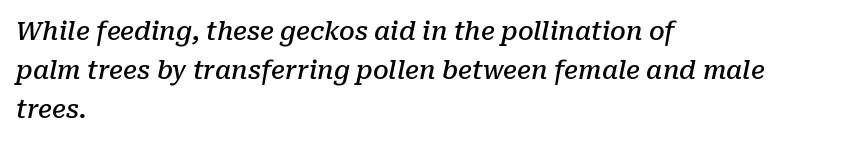
{"italic": "yes", "lean": "right", "slant_degrees": 10, "bold": "semi", "underline": "no", "align": "left", "line_spacing": "normal", "line_spacing_ratio": 1.57, "letter_spacing": "normal", "letter_spacing_em": 0.0, "glyph_px": 25}
